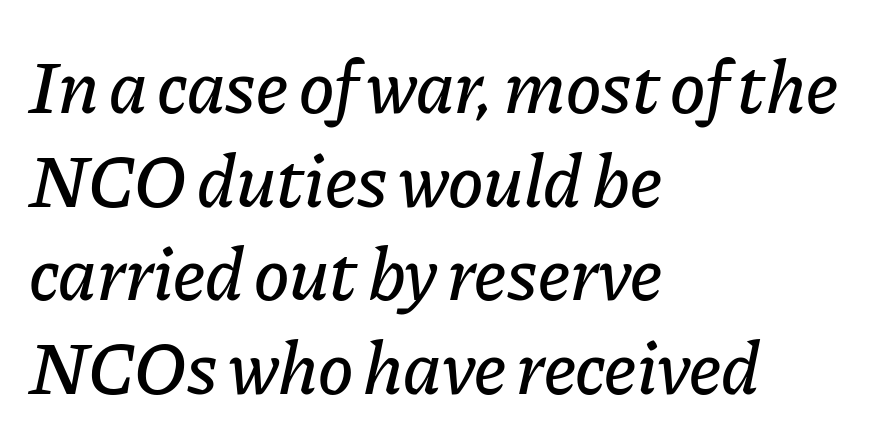
{"italic": "yes", "lean": "right", "slant_degrees": 11, "width": "normal", "stroke_contrast": "low", "x_height": "medium", "monospaced": "no", "underline": "no", "align": "left", "line_spacing": "normal", "line_spacing_ratio": 1.25, "letter_spacing": "normal", "letter_spacing_em": 0.0, "glyph_px": 75}
